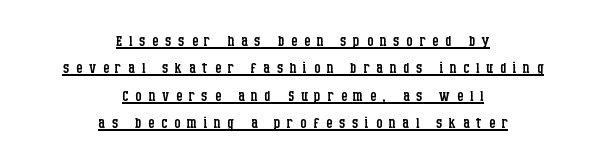
Q: Is the text bold? A: No.
Q: Is the text italic (slanted)? A: No, it is upright.
Q: Is the text underlined? A: Yes.
Q: How is the paragraph aligned? A: Centered.
Q: Is the spacing between letters normal or unusually wide? A: Unusually wide.
Q: Is the spacing between lines tight, normal or loose? A: Normal.
